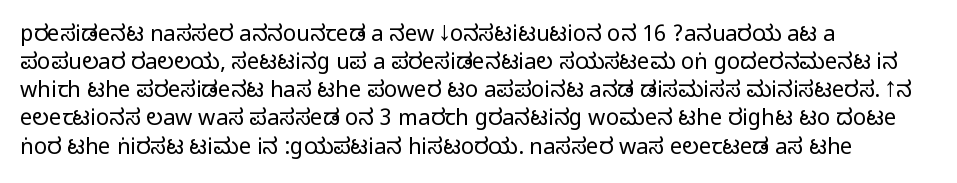
Style check: upright. Decoration check: the copy has no underline. The gaps between neighbouring characters are ordinary and unremarkable. This sample is left-justified, so line endings fall wherever the words run out. The rows are spaced the way most documents space them.
